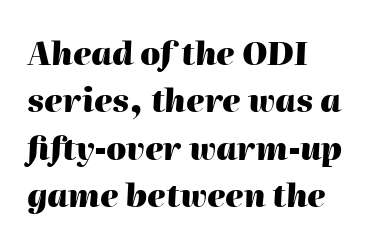
The image shows 32 px heavy type, italic (leaning right); set left-aligned, normal line spacing (1.48x), normal letter spacing, not underlined; high stroke contrast and a medium x-height.
